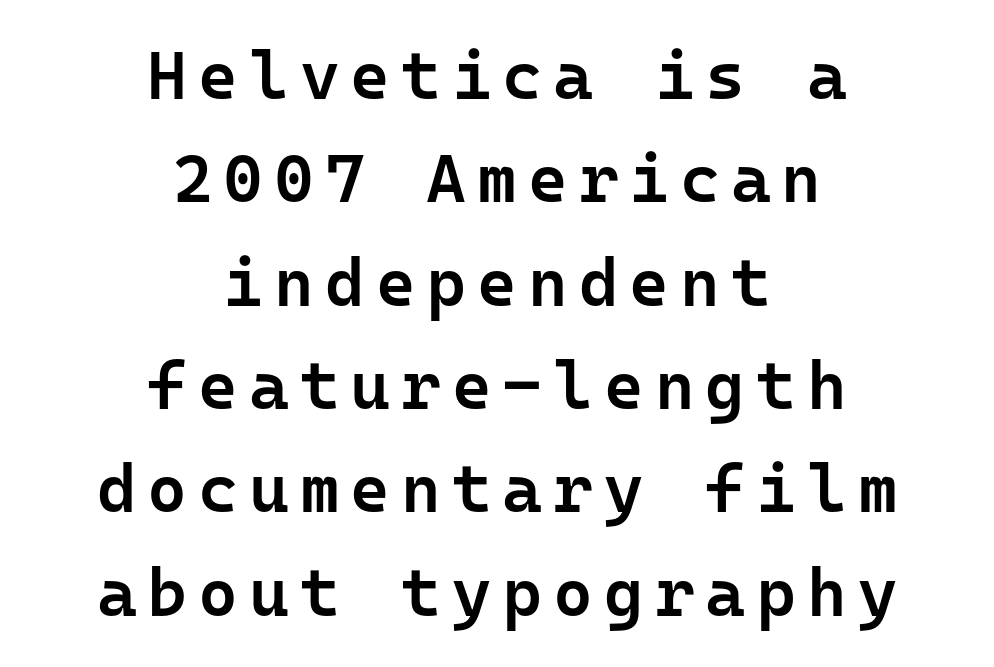
Q: Is the text bold? A: Semi-bold.
Q: Is the text italic (slanted)? A: No, it is upright.
Q: Is the typeface a serif or a sans-serif typeface? A: Sans-serif.
Q: Is the text underlined? A: No.
Q: How is the paragraph aligned? A: Centered.
Q: Is the spacing between lines tight, normal or loose? A: Normal.
Q: Width (condensed, normal, or wide)? A: Normal.
Q: Stroke contrast? A: Low.
Q: x-height? A: Medium.
Q: Monospaced? A: Yes.
